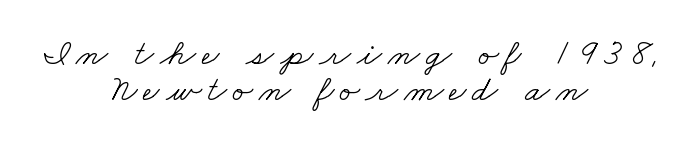
The image shows 37 px light, wide serif type; set centered, tight line spacing (0.96x), not underlined; low stroke contrast and a small x-height.
